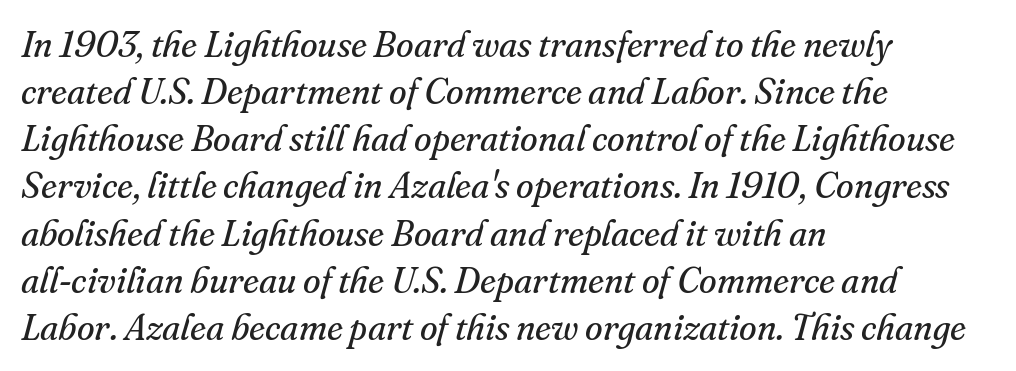
{"serif": "yes", "italic": "yes", "lean": "right", "slant_degrees": 16, "bold": "no", "weight": "regular", "width": "normal", "stroke_contrast": "medium", "x_height": "small", "monospaced": "no", "underline": "no", "align": "left", "line_spacing": "normal", "line_spacing_ratio": 1.31, "letter_spacing": "normal", "letter_spacing_em": 0.0, "glyph_px": 36}
